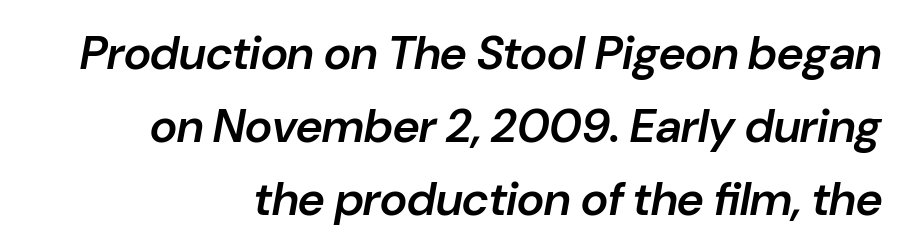
A clean baseline with only descenders dipping below it. A typesetter would call this proportional, since set widths differ per character. I'd describe the lettering as semibold — firm but not a full bold. Vertical spacing — default. Glyph-to-glyph distance matches everyday printed text. An italicized treatment has been applied to the whole sample.
